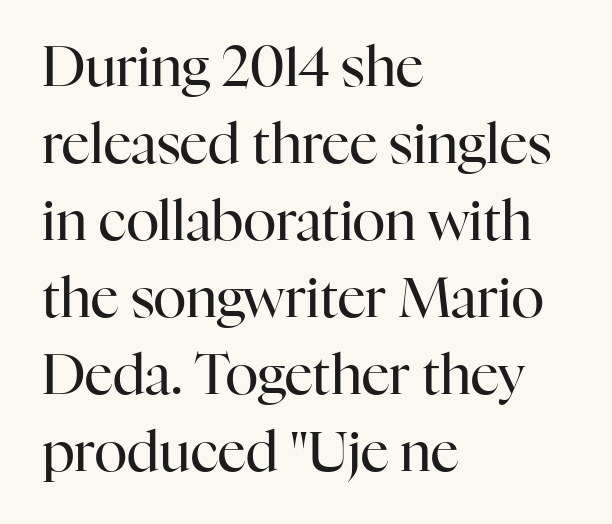
{"serif": "yes", "italic": "no", "bold": "no", "weight": "regular", "width": "normal", "stroke_contrast": "high", "x_height": "medium", "monospaced": "no", "underline": "no", "align": "left", "line_spacing": "normal", "line_spacing_ratio": 1.4, "letter_spacing": "normal", "letter_spacing_em": 0.0, "glyph_px": 55}
